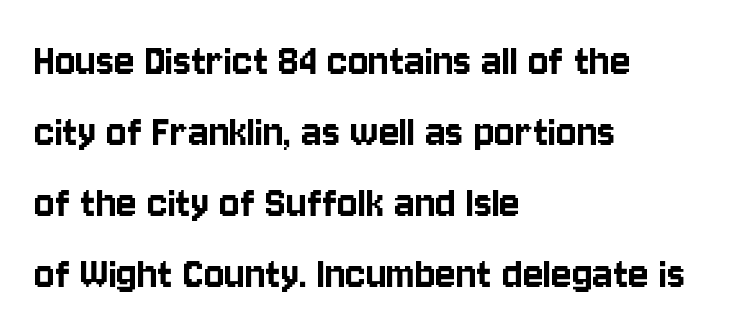
The image shows 48 px condensed sans-serif type, upright; set left-aligned, normal line spacing (1.48x), normal letter spacing, not underlined; low stroke contrast and a large x-height.
